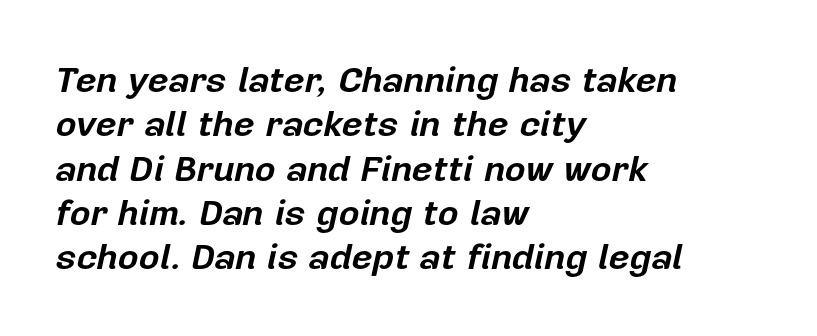
The image shows 36 px bold type, italic (leaning right); set left-aligned, line spacing 1.23x, normal letter spacing, not underlined; low stroke contrast and a medium x-height.
